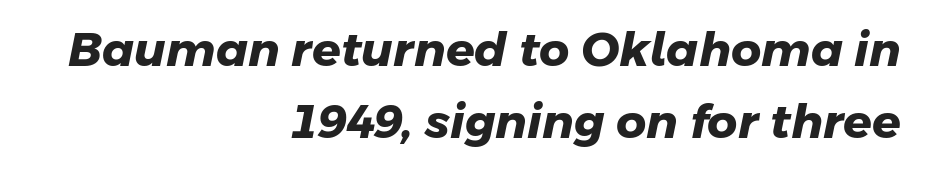
{"serif": "no", "bold": "yes", "weight": "heavy", "width": "normal", "stroke_contrast": "low", "x_height": "medium", "monospaced": "no", "underline": "no", "align": "right", "line_spacing": "normal", "line_spacing_ratio": 1.53, "letter_spacing": "normal", "letter_spacing_em": 0.0, "glyph_px": 47}
